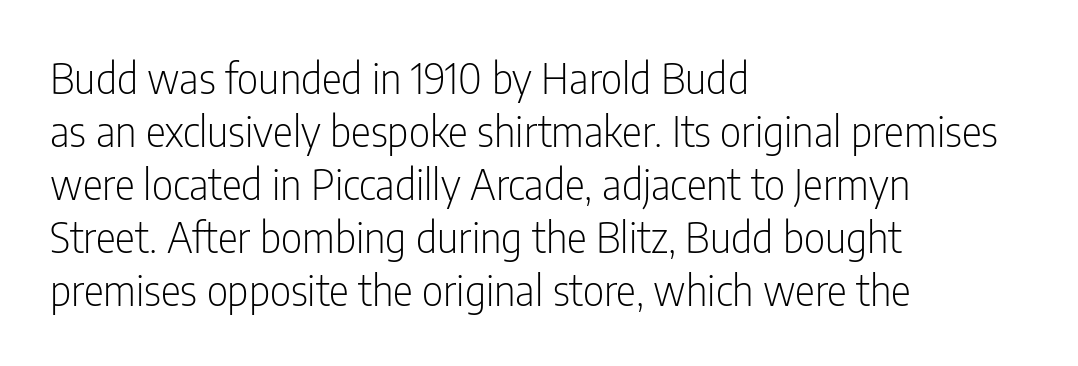
{"serif": "no", "italic": "no", "bold": "no", "weight": "light", "width": "condensed", "stroke_contrast": "low", "x_height": "medium", "monospaced": "no", "underline": "no", "align": "left", "line_spacing": "normal", "line_spacing_ratio": 1.26, "letter_spacing": "normal", "letter_spacing_em": 0.0, "glyph_px": 42}
